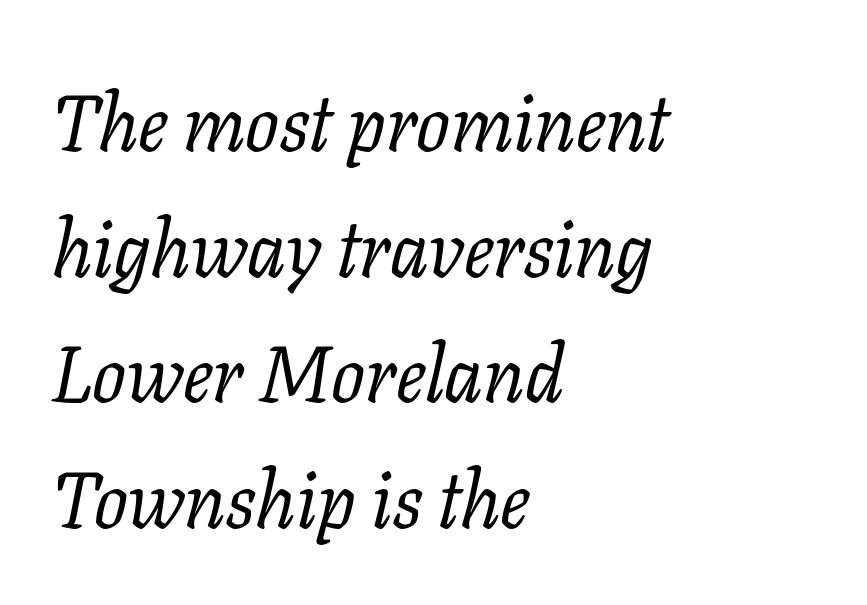
The image shows 79 px regular-weight serif type, italic (leaning right); set left-aligned, normal line spacing (1.59x), normal letter spacing, not underlined; low stroke contrast and a medium x-height.
